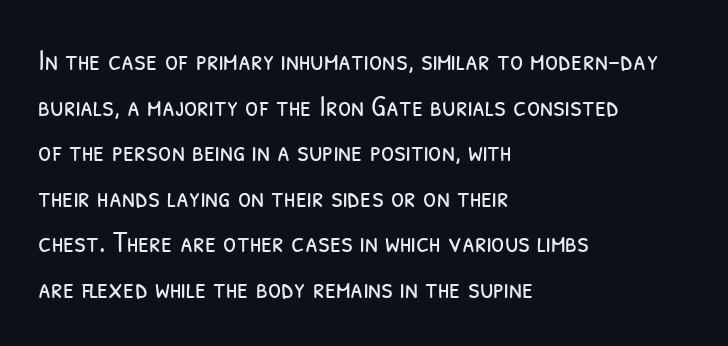
{"serif": "no", "bold": "no", "weight": "light", "width": "condensed", "stroke_contrast": "low", "x_height": "medium", "monospaced": "no", "underline": "no", "align": "left", "line_spacing": "normal", "line_spacing_ratio": 1.52, "letter_spacing": "normal", "letter_spacing_em": 0.0, "glyph_px": 30}
